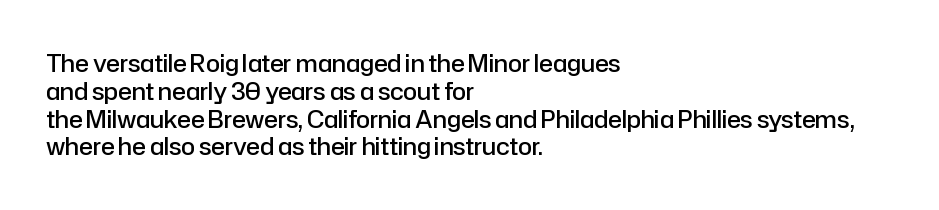
Q: Is the text bold? A: Semi-bold.
Q: Is the text italic (slanted)? A: No, it is upright.
Q: Is the text underlined? A: No.
Q: How is the paragraph aligned? A: Left-aligned.
Q: Is the spacing between letters normal or unusually wide? A: Normal.
